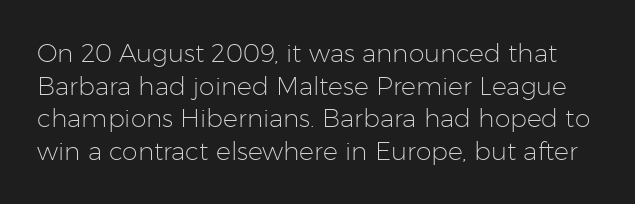
The typography opts for an upright posture over an oblique one. Notice how descenders clear the ascenders below comfortably — that's standard leading. Is the type heavy? It reads as light-to-regular instead. The area under the type is left untouched. The face used here is rendered with its standard letterfit.
